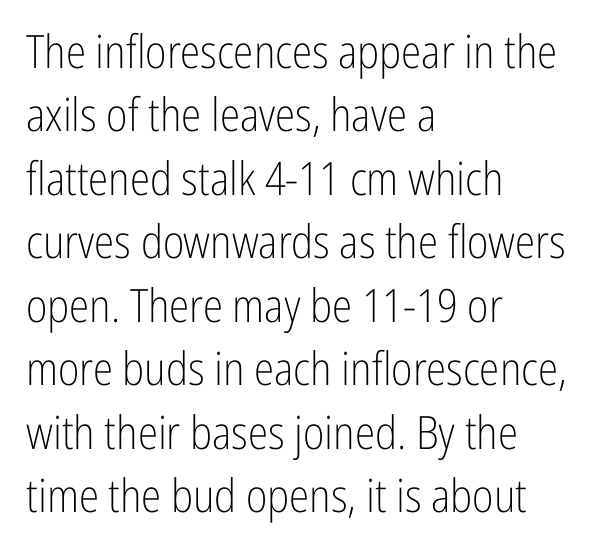
The line texture is even and compact thanks to regular tracking. The typeface has the unassuming heft of standard copy or less. This sample uses a sans-serif face. This is the regular roman posture of the typeface.
